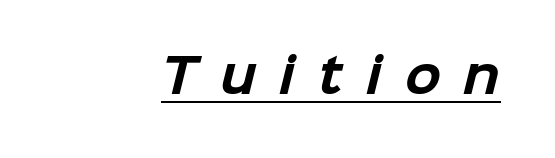
{"serif": "no", "bold": "yes", "weight": "bold", "width": "normal", "stroke_contrast": "low", "x_height": "medium", "monospaced": "no", "underline": "yes", "letter_spacing": "wide", "letter_spacing_em": 0.49, "glyph_px": 47}
